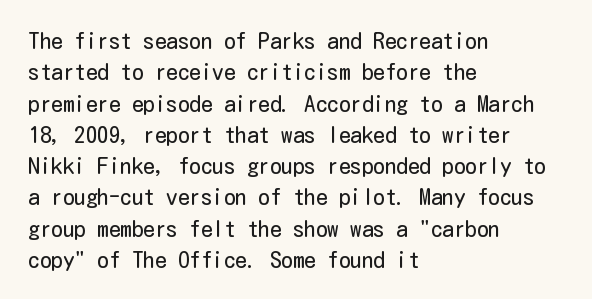
One glance says typical: line gaps are just what's usual. What stands out about the letter spacing? Nothing — it is the standard amount. This reads as an unemphasized weight, regular at the heaviest. The text block is weighted toward the left margin, trailing off unevenly rightward. Descender tails drop into unmarked territory. The specimen reads as upright at a glance.
